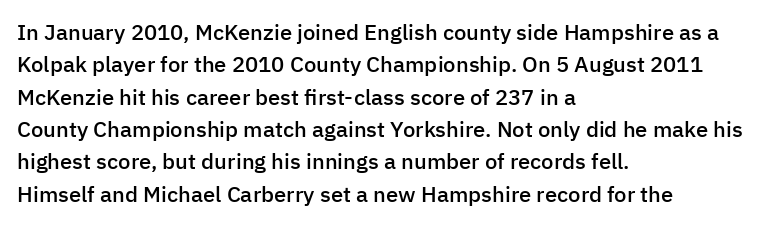
Q: Is the text bold? A: Semi-bold.
Q: Is the text italic (slanted)? A: No, it is upright.
Q: Is the text underlined? A: No.
Q: How is the paragraph aligned? A: Left-aligned.
Q: Is the spacing between letters normal or unusually wide? A: Normal.
Q: Is the spacing between lines tight, normal or loose? A: Normal.
